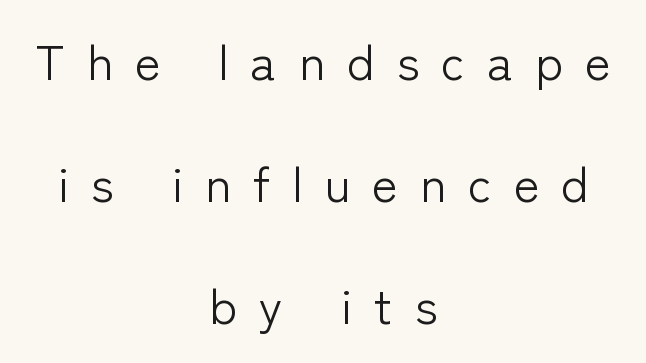
The characters display no serif detailing; their extremities are plain. The typography opts for an upright posture over an oblique one. No word sits above an underline. Is the stroke heavy? The answer is a plain regular-or-lighter.
